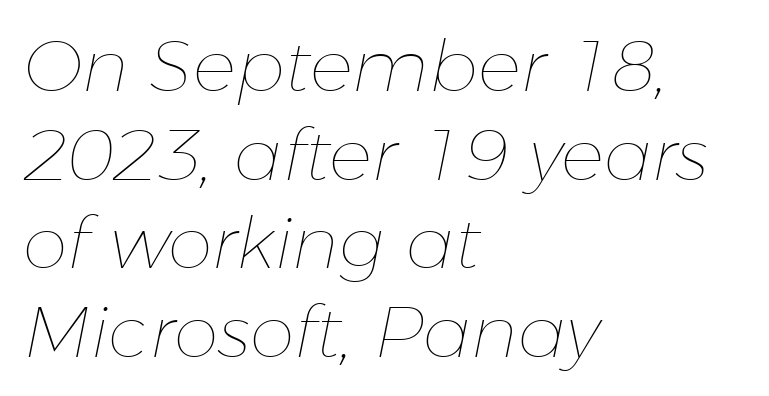
The font's italic variant was chosen for this text. Think of a printed novel: that variable character pitch is what you see here. The gap between lines stays unmarked. Alignment: flush left. Counters stay open thanks to moderate or lighter strokes. Nothing unusual about the tracking: characters are spaced as the font intends.
